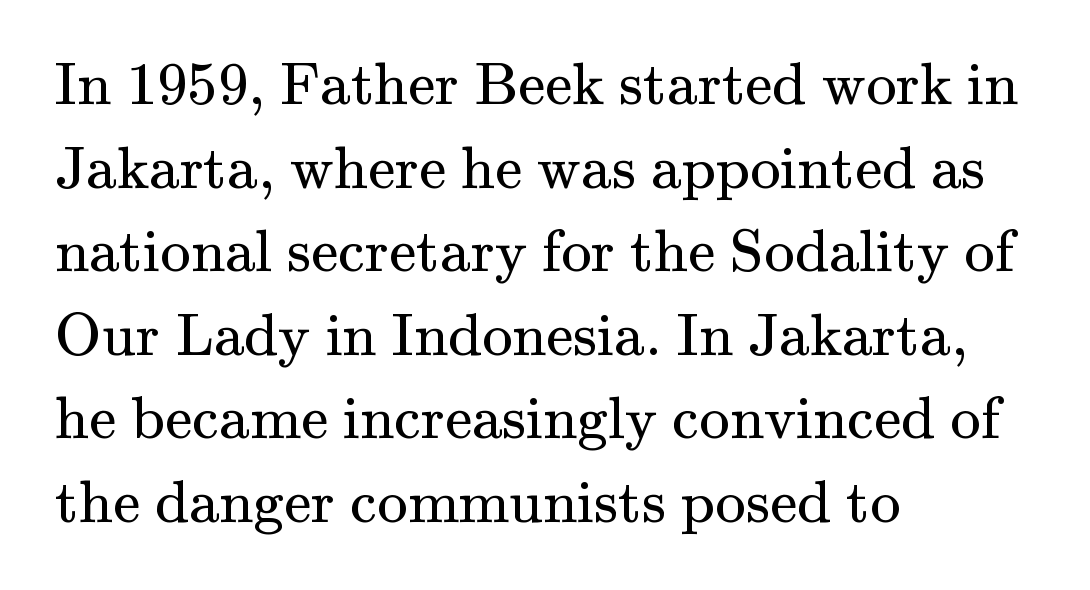
The image shows 61 px regular-weight serif type, upright; set left-aligned, normal line spacing (1.37x), normal letter spacing, not underlined; medium stroke contrast and a small x-height.
